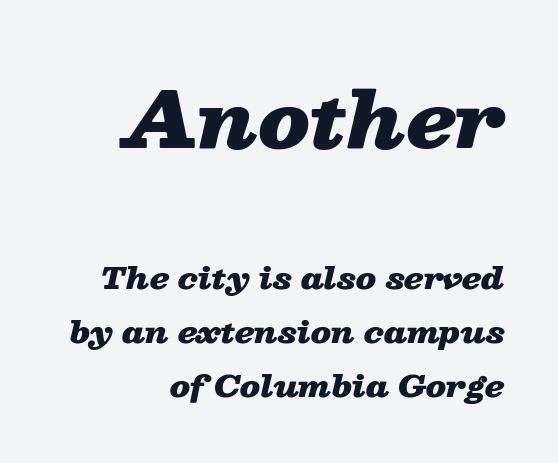
{"italic": "yes", "lean": "right", "slant_degrees": 13, "bold": "yes", "weight": "heavy", "width": "wide", "stroke_contrast": "low", "x_height": "medium", "monospaced": "no", "underline": "no", "align": "right", "line_spacing_ratio": 1.8, "letter_spacing": "normal", "letter_spacing_em": 0.0, "larger_block": "first", "size_ratio": 2.53, "glyph_px": 76}
